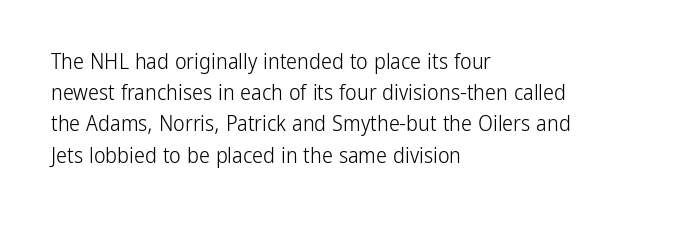
The image shows 22 px text type, upright; set left-aligned, normal line spacing (1.42x), normal letter spacing, not underlined.
